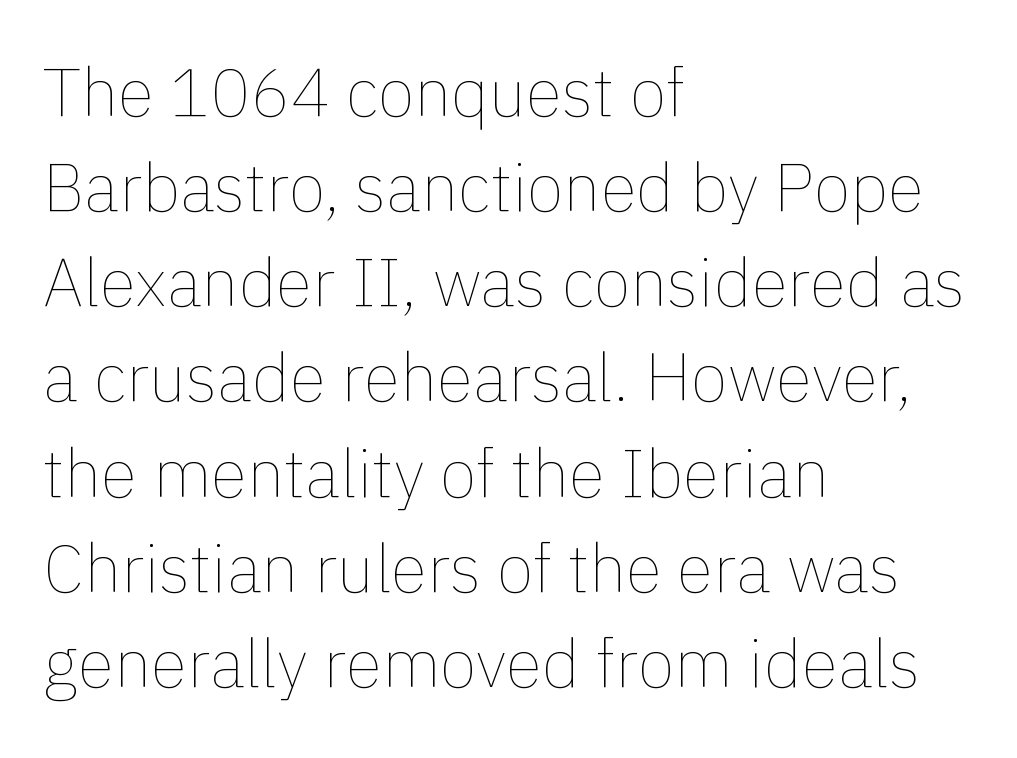
Q: Is the text bold? A: No.
Q: Is the text italic (slanted)? A: No, it is upright.
Q: Is the text underlined? A: No.
Q: How is the paragraph aligned? A: Left-aligned.
Q: Is the spacing between letters normal or unusually wide? A: Normal.
Q: Is the spacing between lines tight, normal or loose? A: Normal.
Q: Width (condensed, normal, or wide)? A: Normal.
Q: Stroke contrast? A: Low.
Q: x-height? A: Medium.
Q: Monospaced? A: No.
